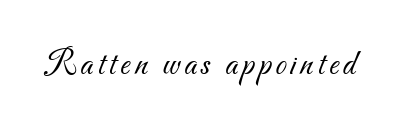
{"serif": "no", "bold": "no", "weight": "light", "width": "normal", "stroke_contrast": "medium", "x_height": "small", "monospaced": "no", "underline": "no", "glyph_px": 36}
